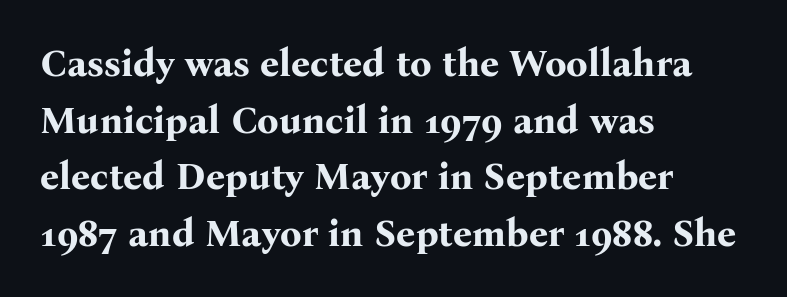
The image shows 38 px bold serif type, upright; set left-aligned, normal line spacing (1.49x), normal letter spacing, not underlined; medium stroke contrast and a medium x-height.
